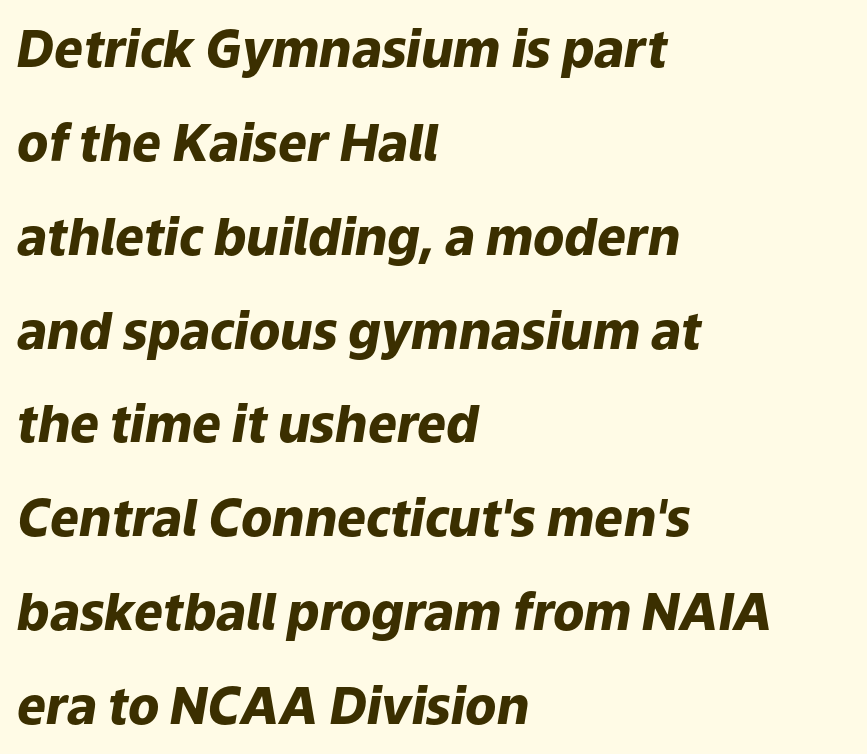
Typesetter's note: full bold, strokes at maximum text heaviness. Each word holds together tightly as a unit, with standard inter-letter gaps. Emphasis-style slanted type is in use. Think of a printed novel: that variable character pitch is what you see here. Is the block centered? No — it sits flush against the left margin. The string is rendered with underlining switched off.
